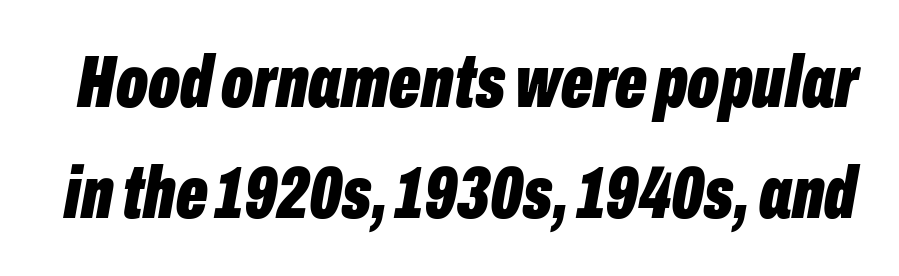
Q: Is the text bold? A: Yes.
Q: Is the text italic (slanted)? A: Yes, it leans right by about 10 degrees.
Q: Is the text underlined? A: No.
Q: Is the spacing between letters normal or unusually wide? A: Normal.
Q: Is the spacing between lines tight, normal or loose? A: Normal.
Q: Width (condensed, normal, or wide)? A: Condensed.
Q: Stroke contrast? A: Low.
Q: x-height? A: Medium.
Q: Monospaced? A: No.
